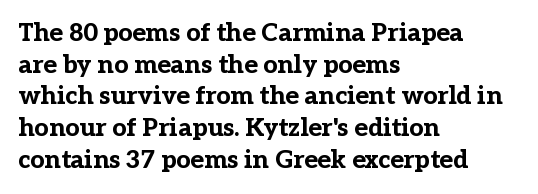
The image shows 25 px bold type, upright; set left-aligned, normal line spacing (1.27x), normal letter spacing, not underlined.
